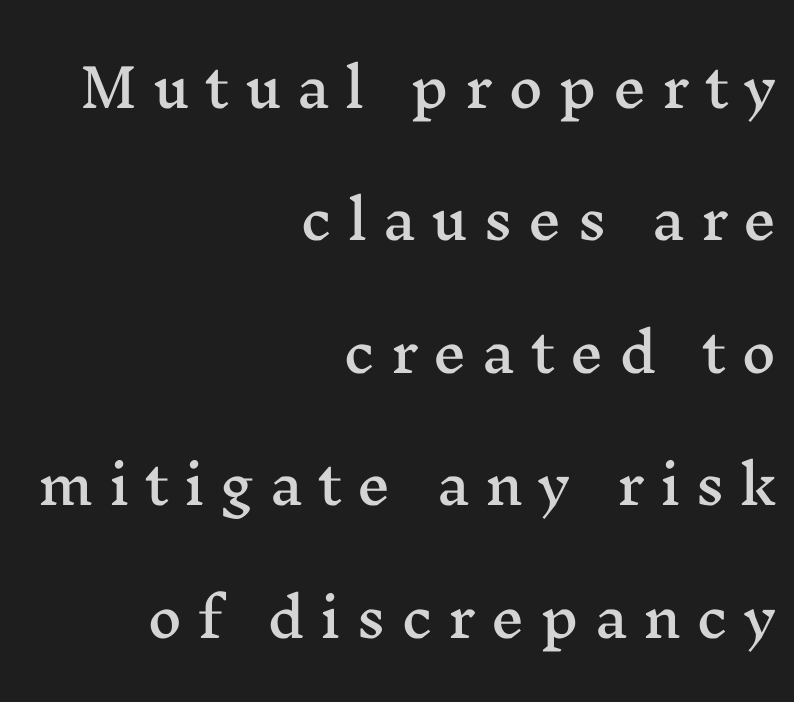
Words float on clear page, feet unadorned. Posture: upright roman. Leading is clearly above the norm, producing a sparse column. Leftover space on each line is placed entirely before the opening word. Glyph-to-glyph distance is far greater than everyday printed text. Unlike a clean sans, this face finishes its strokes with serifs.
